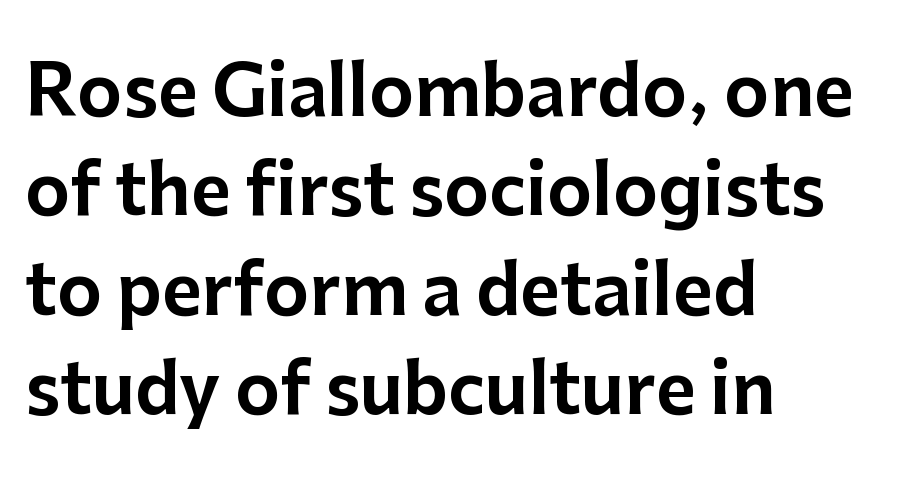
Quick note: not italic, upright. The gap between lines stays unmarked. Proportional: the letters do not fall into vertical columns. Inter-character spacing is left at the font's built-in metrics. Alignment: flush left.
